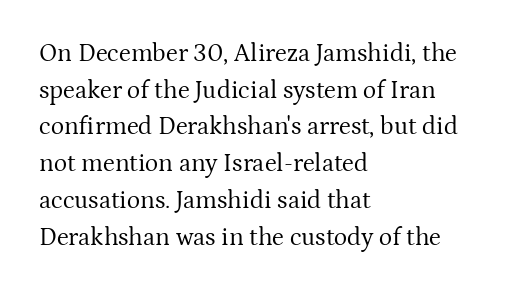
Q: Is the text bold? A: No.
Q: Is the text italic (slanted)? A: No, it is upright.
Q: Is the text underlined? A: No.
Q: How is the paragraph aligned? A: Left-aligned.
Q: Is the spacing between letters normal or unusually wide? A: Normal.
Q: Is the spacing between lines tight, normal or loose? A: Normal.
